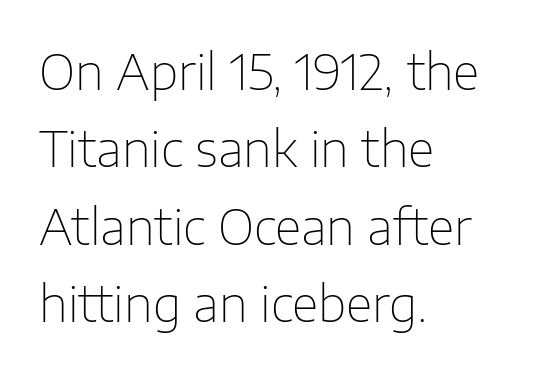
{"serif": "no", "italic": "no", "bold": "no", "weight": "thin", "width": "normal", "stroke_contrast": "low", "x_height": "medium", "monospaced": "no", "underline": "no", "align": "left", "line_spacing": "normal", "line_spacing_ratio": 1.58, "letter_spacing": "normal", "letter_spacing_em": 0.0, "glyph_px": 49}
